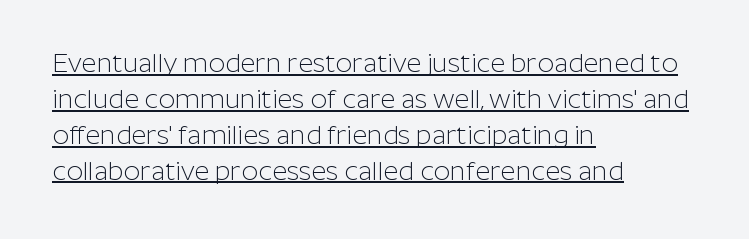
Q: Is the text bold? A: No.
Q: Is the text italic (slanted)? A: No, it is upright.
Q: Is the text underlined? A: Yes.
Q: How is the paragraph aligned? A: Left-aligned.
Q: Is the spacing between letters normal or unusually wide? A: Normal.
Q: Is the spacing between lines tight, normal or loose? A: Normal.
